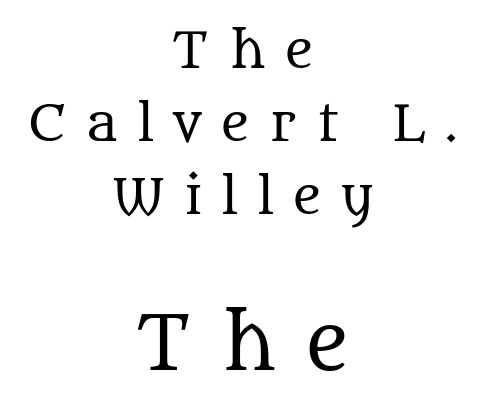
If you measured baseline to baseline, you'd find a middling distance. The rendering inserts visible extra space after every character. The passage shown is typed in a proportional face where columns would drift. Does the type have serifs? Yes, each stem ends in a small foot. Think standard paragraph weight, or any step lighter than that.
